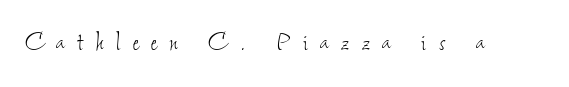
The image shows 30 px thin, condensed type; set unusually wide letter spacing (+0.42 em), not underlined; low stroke contrast and a small x-height.
